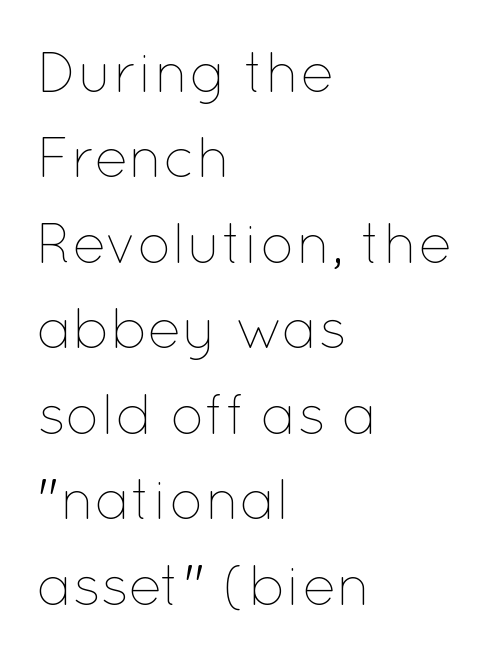
Spacing verdict: proportional, widths tailored to each character. Is there any slant? The stems are plumb. Words float on clear page, feet unadorned. Notice how the passage keeps a crisp vertical edge on the left only.
